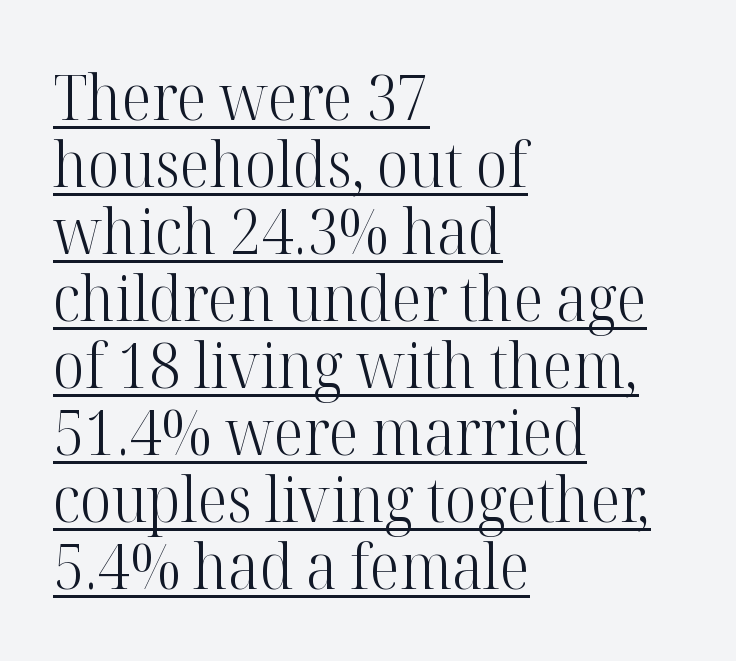
Visually the block forms a straight wall on the left and a jagged coastline on the right. The leading is snug, giving the passage a crowded texture. The letters stand straight up with perfectly vertical stems. Short note: letters normally spaced. The weight tops out at a normal text grade.
